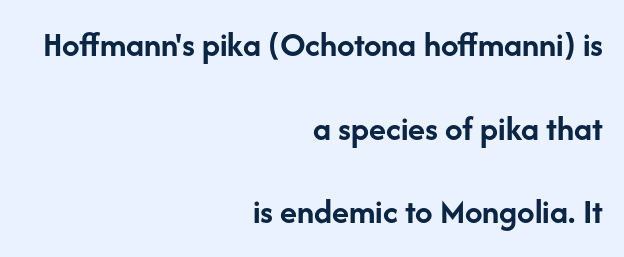
{"serif": "no", "italic": "no", "bold": "yes", "weight": "semibold", "width": "normal", "stroke_contrast": "low", "x_height": "medium", "monospaced": "no", "underline": "no", "align": "right", "line_spacing": "loose", "line_spacing_ratio": 2.39, "letter_spacing": "normal", "letter_spacing_em": 0.0, "glyph_px": 35}
